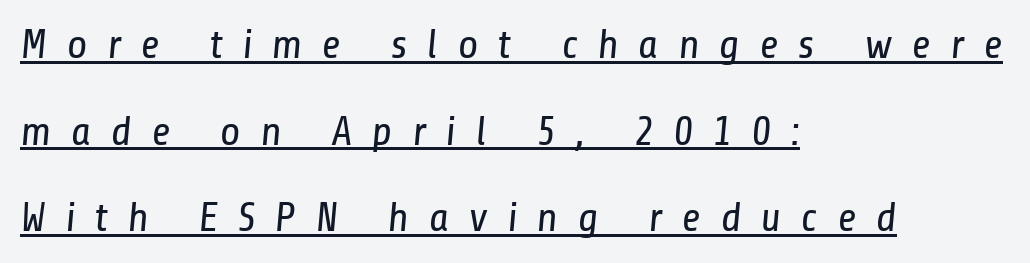
The image shows 42 px regular-weight, condensed sans-serif type; set left-aligned, loose line spacing (2.06x), unusually wide letter spacing (+0.46 em), underlined; low stroke contrast and a medium x-height.
